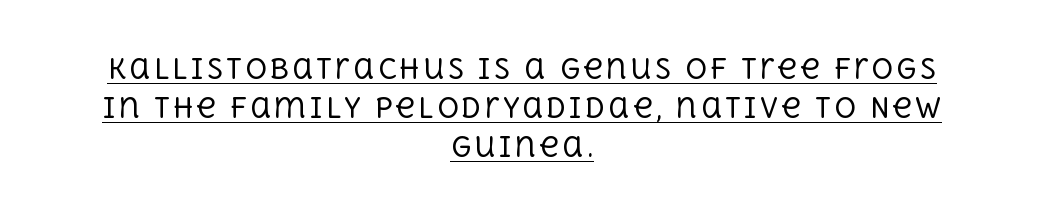
Q: Is the text bold? A: No.
Q: Is the text italic (slanted)? A: No, it is upright.
Q: Is the text underlined? A: Yes.
Q: How is the paragraph aligned? A: Centered.
Q: Is the spacing between lines tight, normal or loose? A: Normal.
